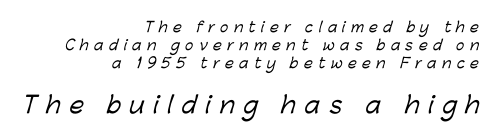
The image shows 23 px text type; set right-aligned, normal line spacing (1.27x), unusually wide letter spacing (+0.39 em), not underlined; the second (bottom) block is 1.64x larger.
